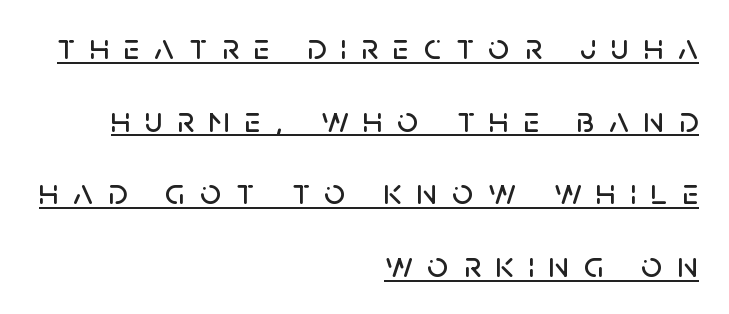
{"serif": "no", "italic": "no", "width": "normal", "stroke_contrast": "low", "x_height": "large", "monospaced": "no", "underline": "yes", "align": "right", "line_spacing": "loose", "line_spacing_ratio": 1.96, "letter_spacing": "wide", "letter_spacing_em": 0.4, "glyph_px": 37}
